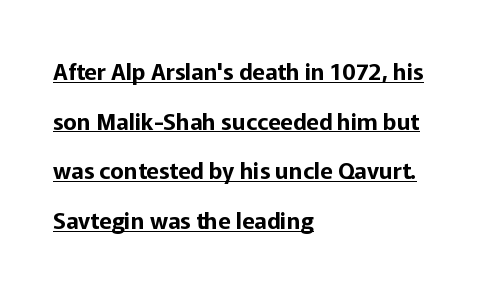
{"italic": "no", "underline": "yes", "align": "left", "line_spacing": "loose", "line_spacing_ratio": 2.16, "letter_spacing": "normal", "letter_spacing_em": 0.0, "glyph_px": 23}
